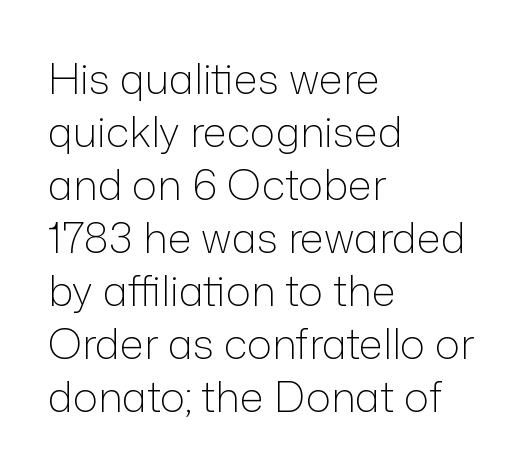
{"serif": "no", "italic": "no", "bold": "no", "weight": "light", "width": "normal", "stroke_contrast": "low", "x_height": "medium", "monospaced": "no", "underline": "no", "align": "left", "line_spacing": "normal", "line_spacing_ratio": 1.26, "letter_spacing": "normal", "letter_spacing_em": 0.0, "glyph_px": 42}
